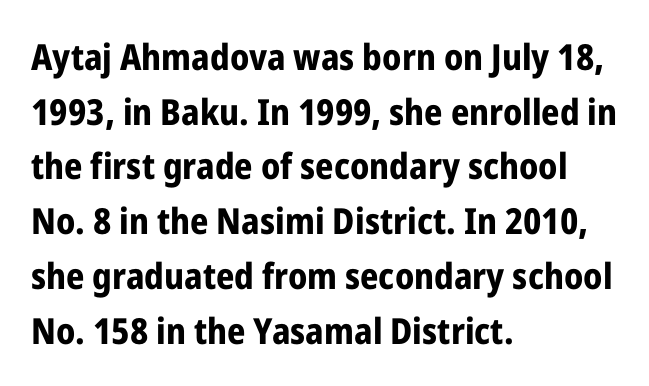
The sample has been set heavy, in full bold. Vertical spacing — default. Observe the absence of serifs on each vertical stroke in this sample. Left-aligned paragraph, ragged on the right. A bare baseline throughout the passage.
